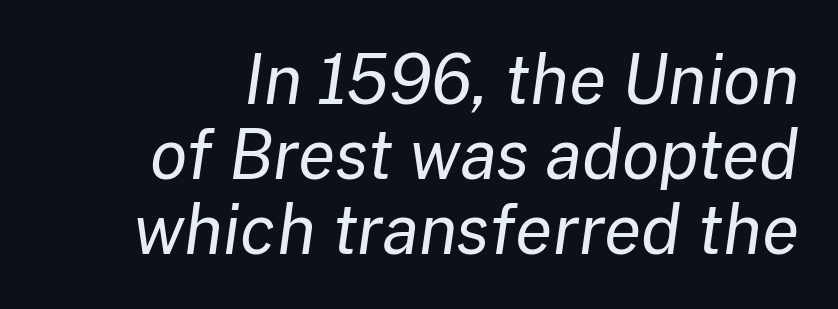
Q: Is the text bold? A: No.
Q: Is the text italic (slanted)? A: Yes, it leans right by about 8 degrees.
Q: Is the text underlined? A: No.
Q: Is the spacing between letters normal or unusually wide? A: Normal.
Q: Is the spacing between lines tight, normal or loose? A: Tight.
Q: Width (condensed, normal, or wide)? A: Normal.
Q: Stroke contrast? A: Low.
Q: x-height? A: Medium.
Q: Monospaced? A: No.
